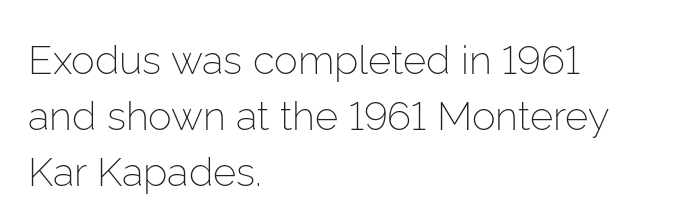
{"serif": "no", "italic": "no", "bold": "no", "weight": "light", "width": "normal", "stroke_contrast": "low", "x_height": "medium", "monospaced": "no", "underline": "no", "align": "left", "line_spacing": "normal", "line_spacing_ratio": 1.4, "letter_spacing": "normal", "letter_spacing_em": 0.0, "glyph_px": 40}
